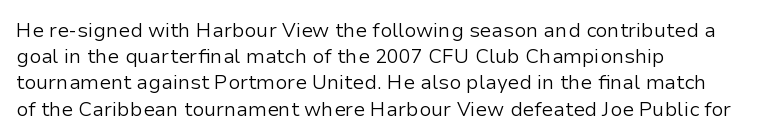
Q: Is the text bold? A: No.
Q: Is the text italic (slanted)? A: No, it is upright.
Q: Is the text underlined? A: No.
Q: How is the paragraph aligned? A: Left-aligned.
Q: Is the spacing between letters normal or unusually wide? A: Normal.
Q: Is the spacing between lines tight, normal or loose? A: Normal.
